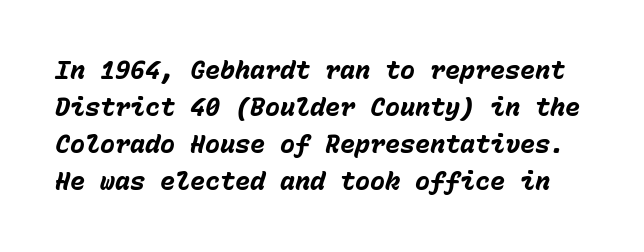
Heft: maximum for text — a bold. This block has exactly the height ordinary leading produces. Students, note that the glyphs here touch the page at normal intervals. The whole block is typeset with a tilt. A bare baseline throughout the passage.
